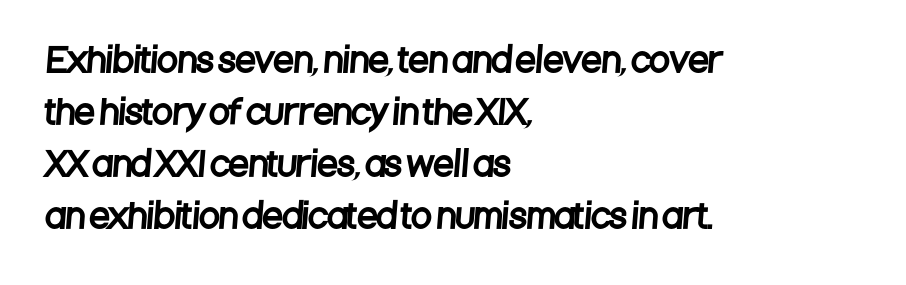
The image shows 33 px condensed sans-serif type; set left-aligned, normal line spacing (1.58x), normal letter spacing, not underlined; low stroke contrast and a large x-height.
